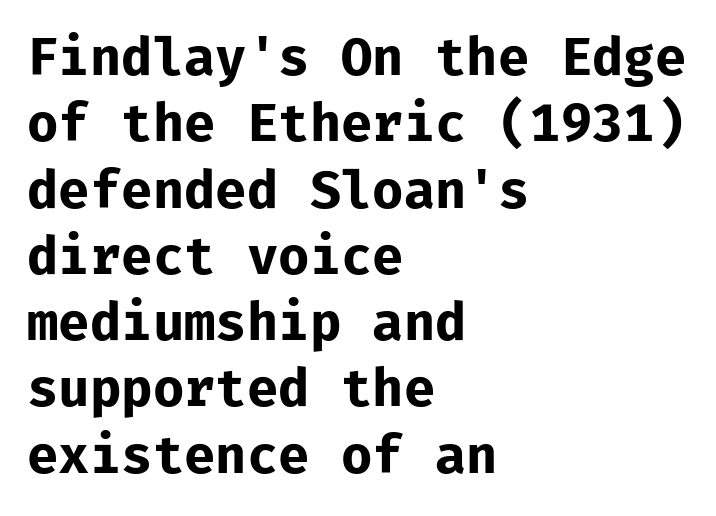
A roman cut, with each character standing at attention. These lines carry a lot of weight — the face is fully bold. The letters march in equal steps, a hallmark of fixed-pitch type. Rows of type keep a routine distance in the vertical direction. What stands out about the letter spacing? Nothing — it is the standard amount. The space beneath each line is pristine and unruled.
